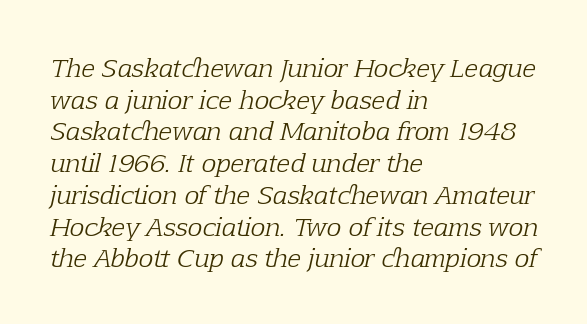
Q: Is the text bold? A: No.
Q: Is the text italic (slanted)? A: Yes, it leans right by about 12 degrees.
Q: Is the text underlined? A: No.
Q: How is the paragraph aligned? A: Left-aligned.
Q: Is the spacing between letters normal or unusually wide? A: Normal.
Q: Is the spacing between lines tight, normal or loose? A: Normal.
